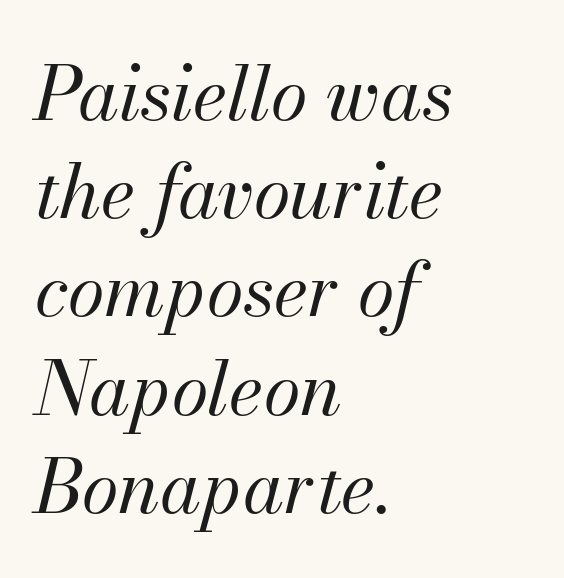
Q: Is the text bold? A: No.
Q: Is the text italic (slanted)? A: Yes, it leans right by about 13 degrees.
Q: Is the text underlined? A: No.
Q: How is the paragraph aligned? A: Left-aligned.
Q: Is the spacing between letters normal or unusually wide? A: Normal.
Q: Is the spacing between lines tight, normal or loose? A: Normal.
Q: Width (condensed, normal, or wide)? A: Normal.
Q: Stroke contrast? A: Medium.
Q: x-height? A: Small.
Q: Monospaced? A: No.
